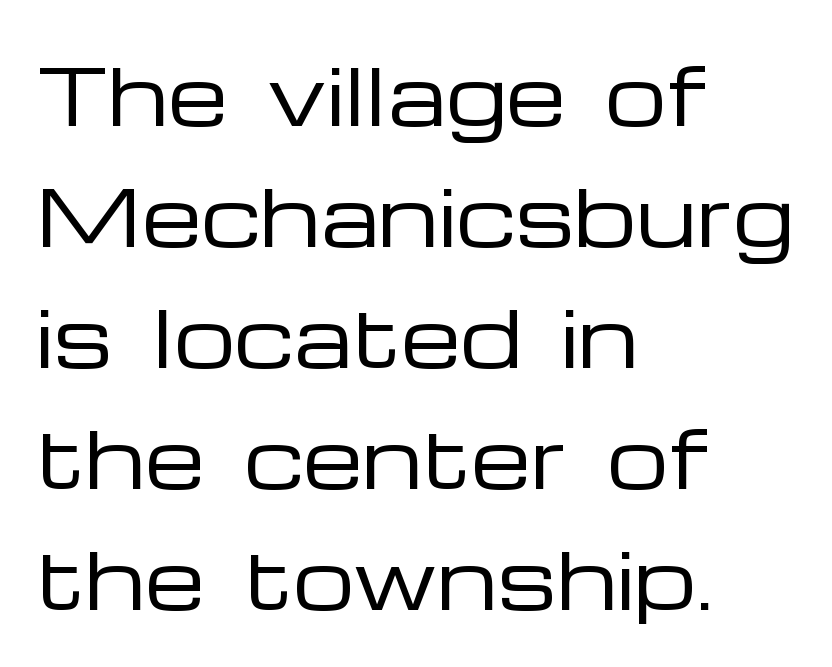
{"serif": "no", "italic": "no", "bold": "no", "weight": "regular", "width": "wide", "stroke_contrast": "low", "x_height": "medium", "monospaced": "no", "underline": "no", "align": "left", "line_spacing": "normal", "line_spacing_ratio": 1.57, "letter_spacing": "normal", "letter_spacing_em": 0.0, "glyph_px": 77}
